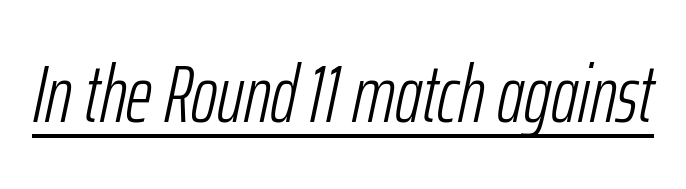
The image shows 80 px light, condensed type, italic (leaning right); set normal letter spacing, underlined; low stroke contrast and a medium x-height.
